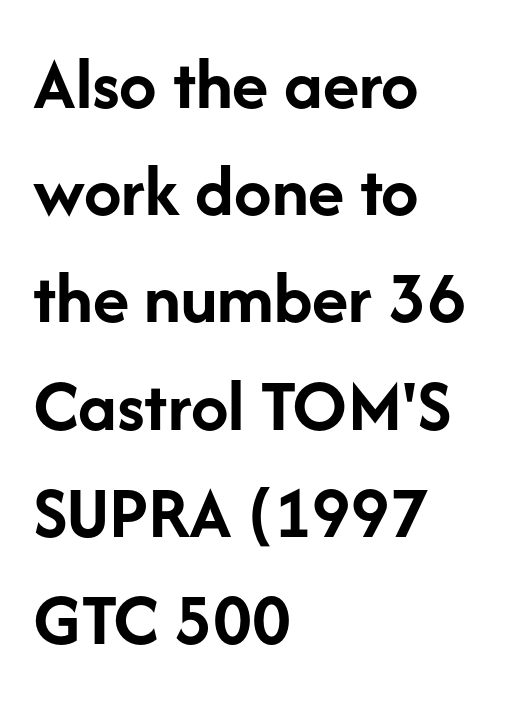
{"serif": "no", "italic": "no", "bold": "yes", "weight": "semibold", "width": "normal", "stroke_contrast": "low", "x_height": "medium", "monospaced": "no", "underline": "no", "align": "left", "line_spacing": "normal", "line_spacing_ratio": 1.43, "letter_spacing": "normal", "letter_spacing_em": 0.0, "glyph_px": 75}
